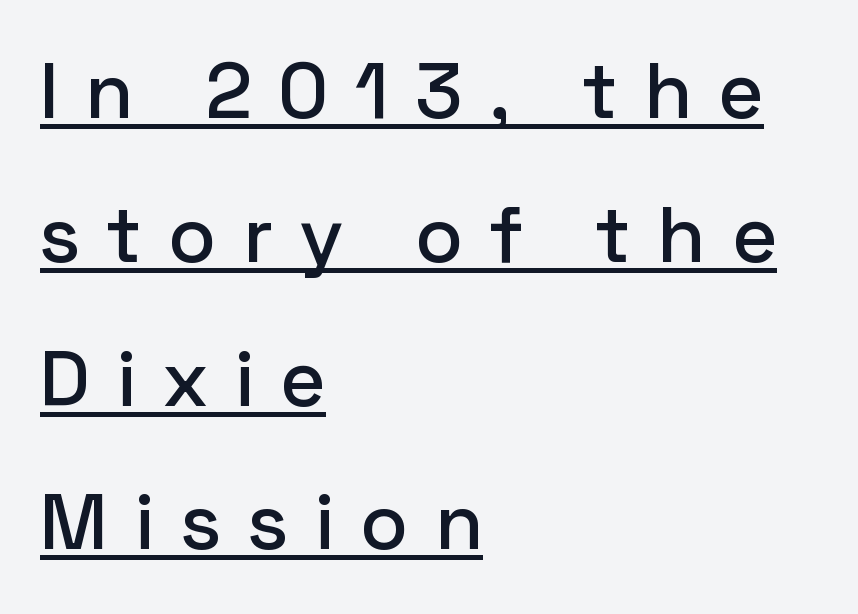
Q: Is the text italic (slanted)? A: No, it is upright.
Q: Is the typeface a serif or a sans-serif typeface? A: Sans-serif.
Q: Is the text underlined? A: Yes.
Q: How is the paragraph aligned? A: Left-aligned.
Q: Is the spacing between letters normal or unusually wide? A: Unusually wide.
Q: Width (condensed, normal, or wide)? A: Normal.
Q: Stroke contrast? A: Low.
Q: x-height? A: Medium.
Q: Monospaced? A: No.
